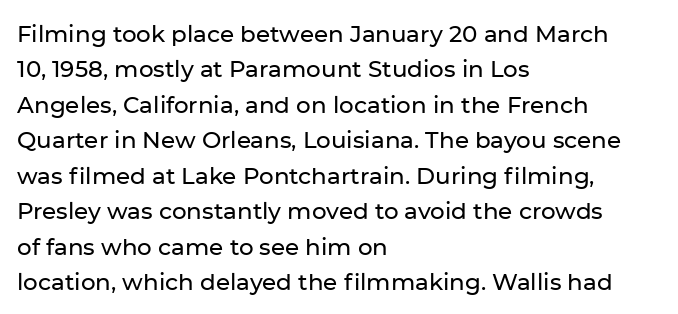
Q: Is the text italic (slanted)? A: No, it is upright.
Q: Is the text underlined? A: No.
Q: How is the paragraph aligned? A: Left-aligned.
Q: Is the spacing between letters normal or unusually wide? A: Normal.
Q: Is the spacing between lines tight, normal or loose? A: Normal.
